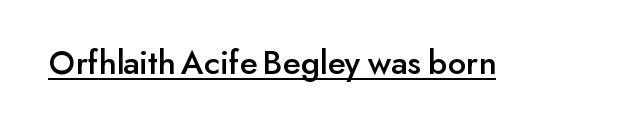
Students, note that the glyphs here touch the page at normal intervals. The font family rendered here belongs to the sans-serif group. Descenders here cross a horizontal rule under the line. The letters stand straight up with perfectly vertical stems. Think of a printed novel: that variable character pitch is what you see here.
